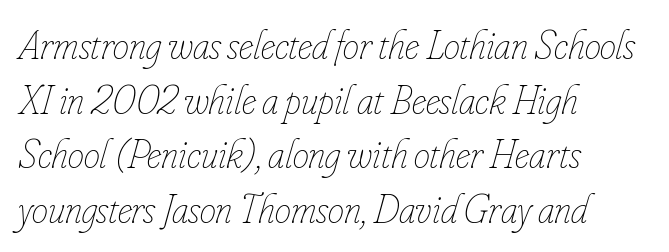
Q: Is the text bold? A: No.
Q: Is the text italic (slanted)? A: Yes, it leans right by about 16 degrees.
Q: Is the text underlined? A: No.
Q: How is the paragraph aligned? A: Left-aligned.
Q: Is the spacing between letters normal or unusually wide? A: Normal.
Q: Is the spacing between lines tight, normal or loose? A: Normal.
Q: Width (condensed, normal, or wide)? A: Condensed.
Q: Stroke contrast? A: Low.
Q: x-height? A: Small.
Q: Monospaced? A: No.
